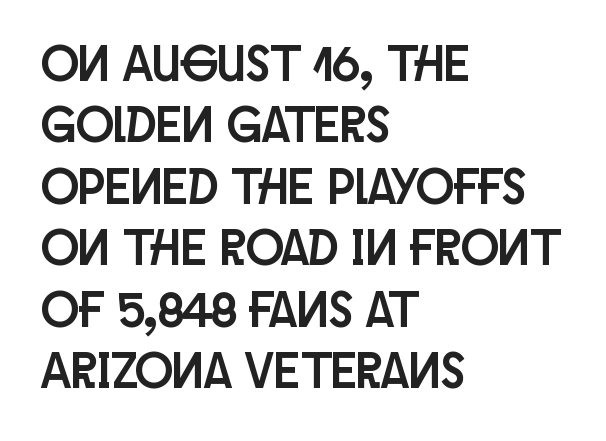
Rule under the text: the space is simply empty. Serif or sans? Sans — the stroke terminals are bare. The face used here is proportionally spaced, like ordinary book or web type. The lettering holds an erect, upright posture throughout. Inter-character spacing is left at the font's built-in metrics. Short and long lines alike share a common starting point at left.
